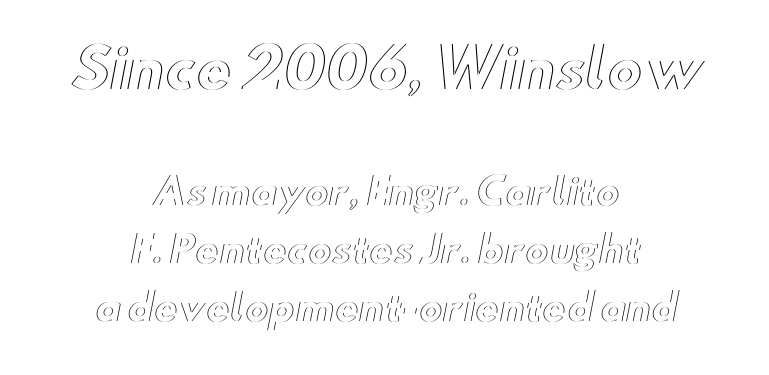
These lines stack symmetrically, like a column narrowing and widening about its center. The vertical gap from one line to the next is medium. You could not count columns in this text — the font is proportionally spaced.
